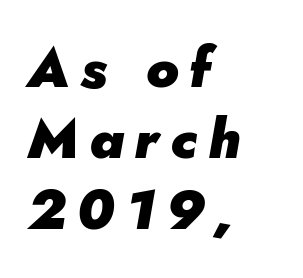
The image shows 56 px heavy type, italic (leaning right); set left-aligned, normal line spacing (1.27x), not underlined; low stroke contrast and a small x-height.
